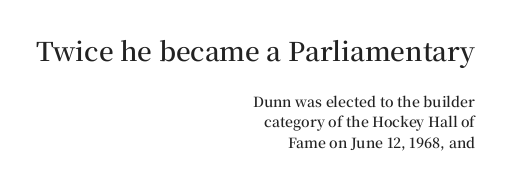
The ragged edge is on the left, which tells us the setting is flush right. Inter-character spacing is left at the font's built-in metrics. Each row of text sits above clean, open space. Strokes here are thickened, but only to semibold level. How would I describe the line gaps? Plain and ordinary.
